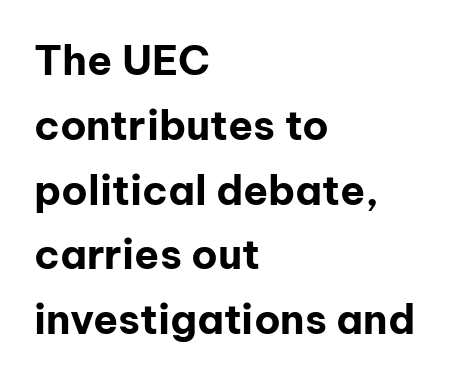
This rendering features lettering with no underline. Here the designer chose a conventional face with non-uniform glyph widths. The letterforms sit shoulder to shoulder at normal distance. The passage is arranged the way most books set body copy — flush left.
